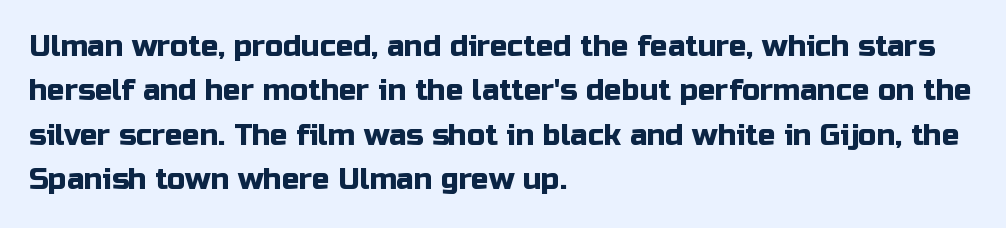
The image shows 29 px sans-serif type, upright; set left-aligned, normal line spacing (1.53x), normal letter spacing, not underlined; low stroke contrast and a medium x-height.
